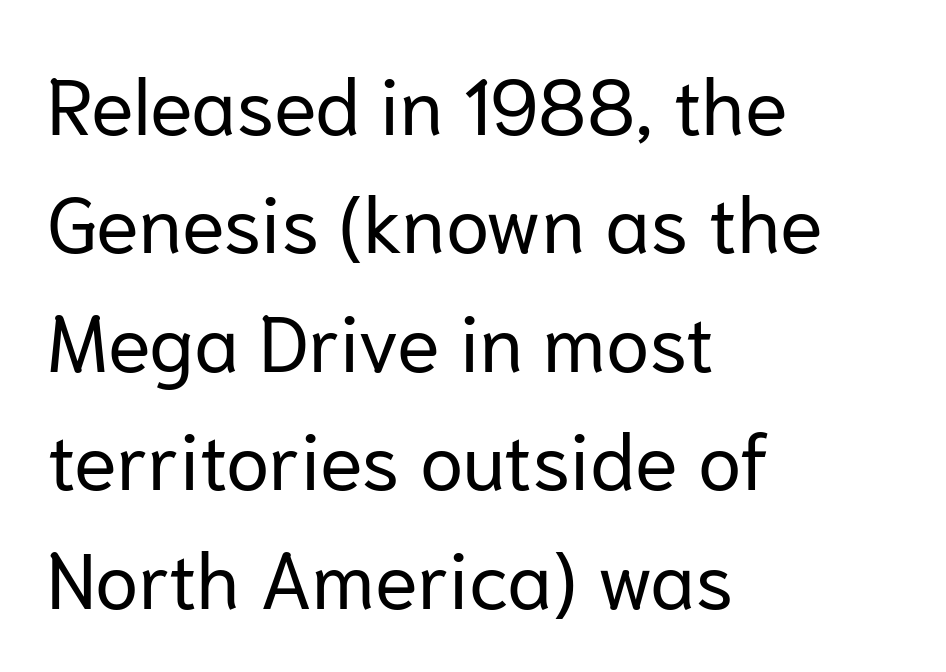
{"serif": "no", "italic": "no", "bold": "no", "weight": "regular", "width": "normal", "stroke_contrast": "low", "x_height": "medium", "monospaced": "no", "underline": "no", "align": "left", "line_spacing": "normal", "line_spacing_ratio": 1.5, "letter_spacing": "normal", "letter_spacing_em": 0.0, "glyph_px": 79}
